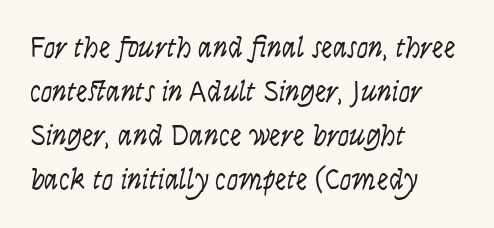
Look at the tracking — it's just the regular setting, nothing added. Descenders are the only things crossing below the line. No heavy texture on the line: the type isn't bold.
